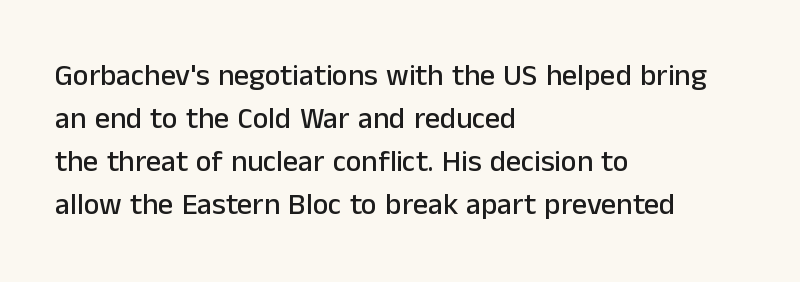
The image shows 30 px sans-serif type, upright; set left-aligned, normal line spacing (1.43x), normal letter spacing, not underlined; low stroke contrast and a medium x-height.
